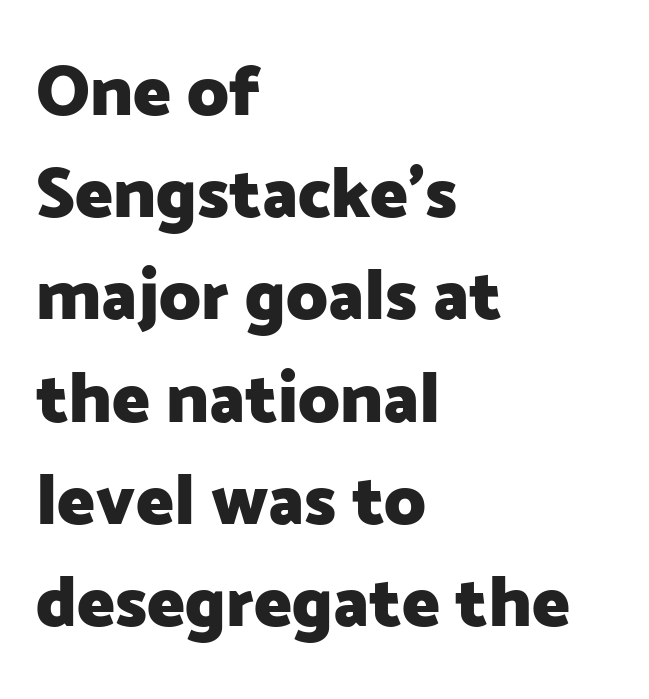
Q: Is the text bold? A: Yes.
Q: Is the text italic (slanted)? A: No, it is upright.
Q: Is the typeface a serif or a sans-serif typeface? A: Sans-serif.
Q: Is the text underlined? A: No.
Q: How is the paragraph aligned? A: Left-aligned.
Q: Is the spacing between letters normal or unusually wide? A: Normal.
Q: Is the spacing between lines tight, normal or loose? A: Normal.
Q: Width (condensed, normal, or wide)? A: Normal.
Q: Stroke contrast? A: Low.
Q: x-height? A: Medium.
Q: Monospaced? A: No.
